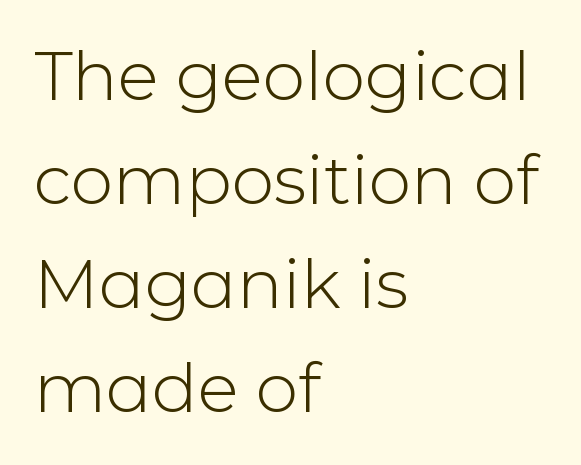
{"serif": "no", "italic": "no", "bold": "no", "weight": "light", "width": "normal", "stroke_contrast": "low", "x_height": "medium", "monospaced": "no", "underline": "no", "align": "left", "line_spacing": "normal", "line_spacing_ratio": 1.53, "letter_spacing": "normal", "letter_spacing_em": 0.0, "glyph_px": 68}
